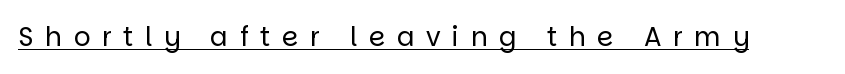
The rendered words wear a rule along their underside. Heft: none added — not bold. Does extra space separate the letters? Yes, quite a lot of it. Vertical strokes here are truly vertical.
